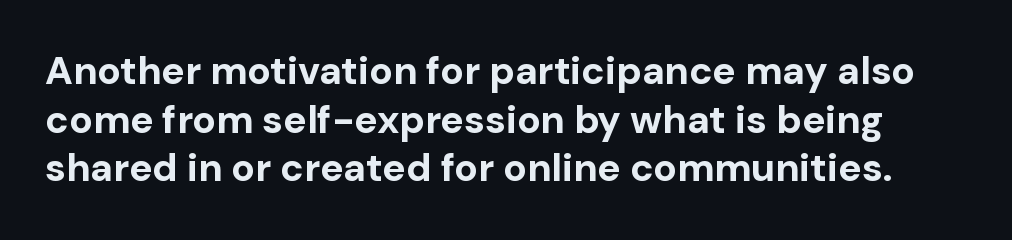
{"serif": "no", "italic": "no", "bold": "yes", "weight": "bold", "width": "normal", "stroke_contrast": "low", "x_height": "medium", "monospaced": "no", "underline": "no", "line_spacing": "normal", "line_spacing_ratio": 1.25, "letter_spacing": "normal", "letter_spacing_em": 0.0, "glyph_px": 39}
